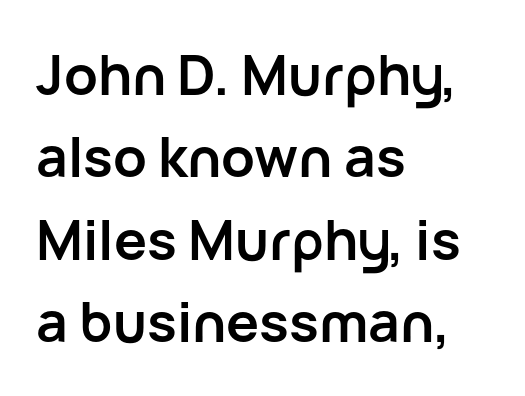
Q: Is the text bold? A: Yes.
Q: Is the text italic (slanted)? A: No, it is upright.
Q: Is the typeface a serif or a sans-serif typeface? A: Sans-serif.
Q: Is the text underlined? A: No.
Q: How is the paragraph aligned? A: Left-aligned.
Q: Is the spacing between letters normal or unusually wide? A: Normal.
Q: Is the spacing between lines tight, normal or loose? A: Normal.
Q: Width (condensed, normal, or wide)? A: Normal.
Q: Stroke contrast? A: Low.
Q: x-height? A: Medium.
Q: Monospaced? A: No.
